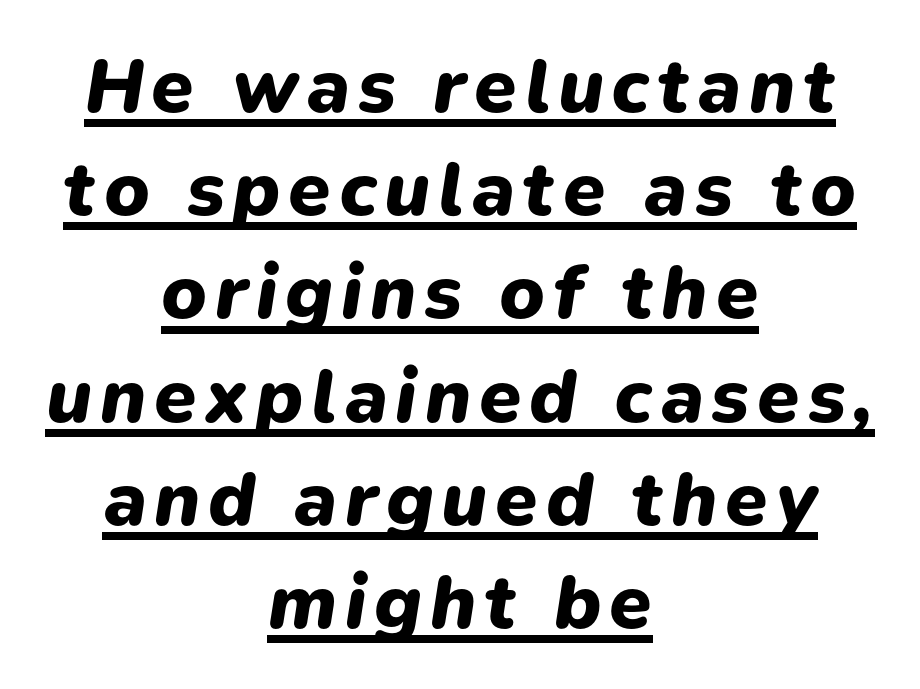
The image shows 77 px heavy type, italic (leaning right); set centered, normal line spacing (1.34x), underlined; low stroke contrast and a medium x-height.
